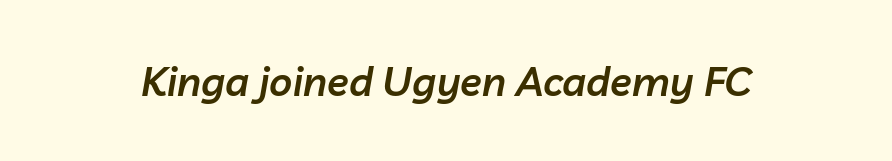
{"italic": "yes", "lean": "right", "slant_degrees": 10, "bold": "semi", "weight": "semibold", "width": "normal", "stroke_contrast": "low", "x_height": "medium", "monospaced": "no", "underline": "no", "letter_spacing": "normal", "letter_spacing_em": 0.0, "glyph_px": 40}
